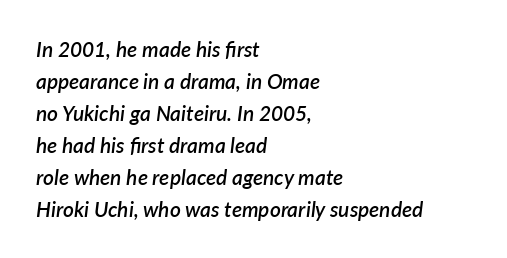
The image shows 21 px text type, italic (leaning right); set left-aligned, normal line spacing (1.52x), normal letter spacing, not underlined.
